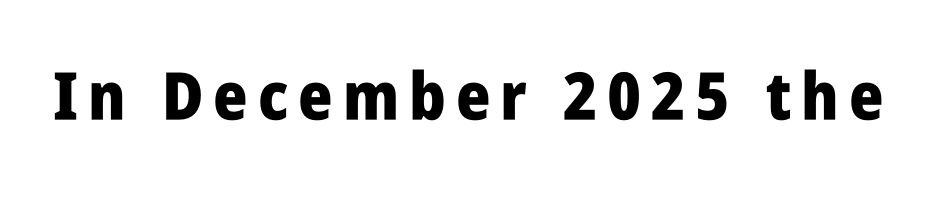
The image shows 66 px heavy, condensed sans-serif type, upright; set not underlined; low stroke contrast and a large x-height.
